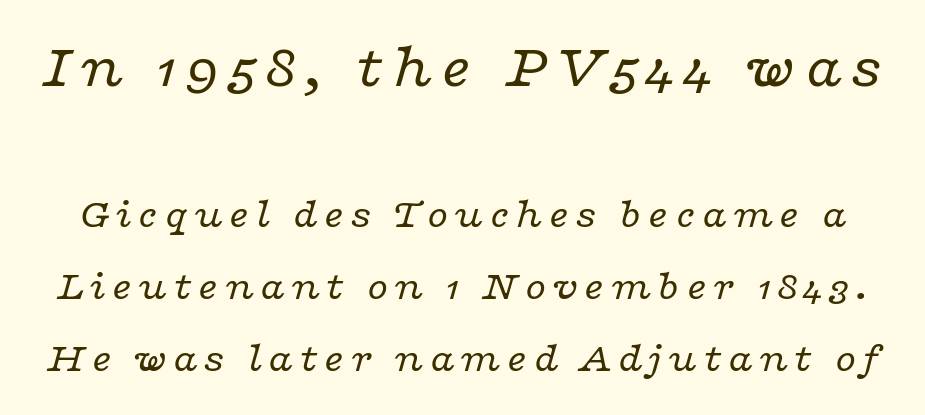
It's the slanting kind of type. The string is rendered with underlining switched off. Typesetter's note — upper block bumped up in size, lower block left smaller. A typesetter would call this proportional, since set widths differ per character. Small tapered or slab feet sit at the stroke ends, so this counts as serif.
